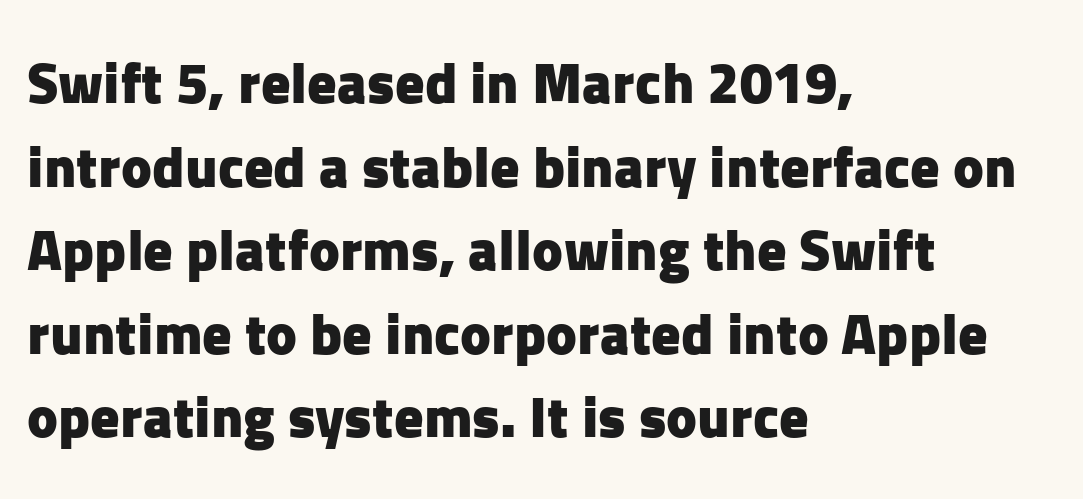
The font is running at its bold setting. Summary of vertical rhythm: regular, with standard interline spacing. Is the block centered? No — it sits flush against the left margin. Serif or sans? Sans — the stroke terminals are bare. Spacing between characters is what you'd get straight out of the box.
